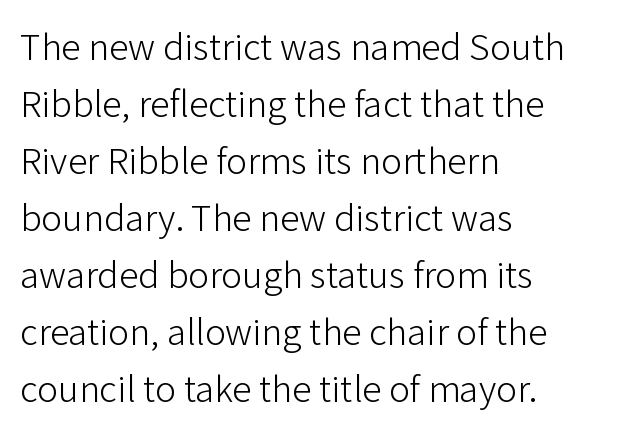
Leftover space on each line is placed entirely after the last word. It's the straight-up-and-down kind of type. How are the letters spaced? Ordinarily, with no added tracking. To sum up the face: it is a sans, with no serifs. Letters rest on an invisible, unmarked baseline.
